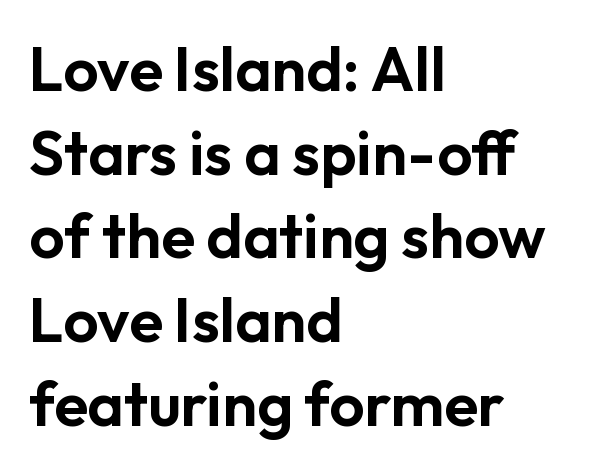
{"serif": "no", "italic": "no", "width": "normal", "stroke_contrast": "low", "x_height": "medium", "monospaced": "no", "underline": "no", "align": "left", "line_spacing": "normal", "line_spacing_ratio": 1.35, "letter_spacing": "normal", "letter_spacing_em": 0.0, "glyph_px": 62}
